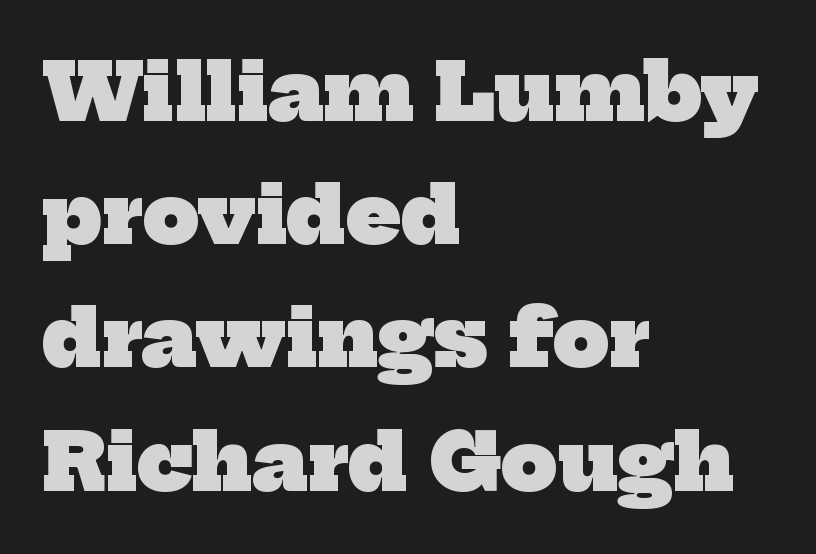
The image shows 79 px heavy serif type; set left-aligned, normal line spacing (1.56x), normal letter spacing, not underlined; low stroke contrast and a medium x-height.
